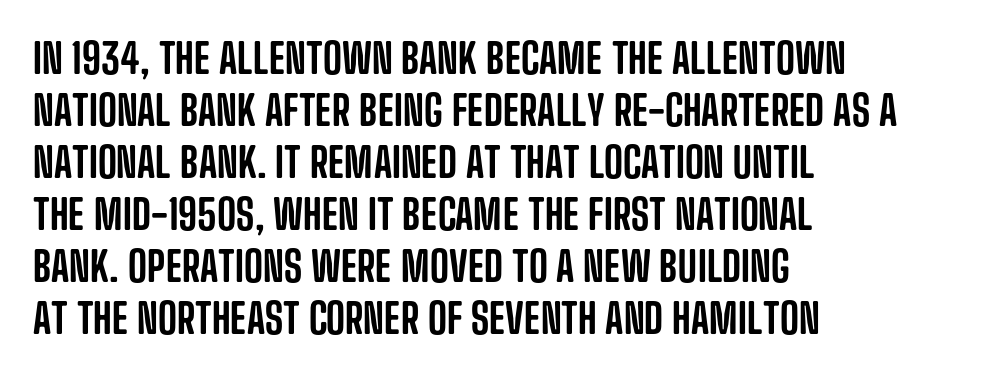
Q: Is the text italic (slanted)? A: No, it is upright.
Q: Is the typeface a serif or a sans-serif typeface? A: Sans-serif.
Q: Is the text underlined? A: No.
Q: How is the paragraph aligned? A: Left-aligned.
Q: Is the spacing between letters normal or unusually wide? A: Normal.
Q: Is the spacing between lines tight, normal or loose? A: Normal.
Q: Width (condensed, normal, or wide)? A: Condensed.
Q: Stroke contrast? A: Low.
Q: x-height? A: Large.
Q: Monospaced? A: No.
